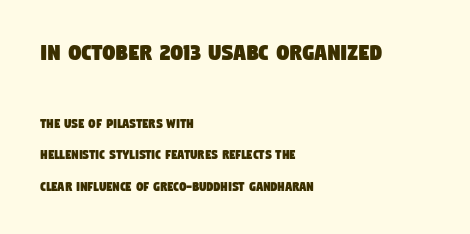
Which chunk is bigger? The first one — the top block dwarfs the bottom. Clear beneath every line of the passage. Each new line begins a long way beneath the previous one. Inter-character spacing is left at the font's built-in metrics. Casual observation: everything's shoved over to the left.
